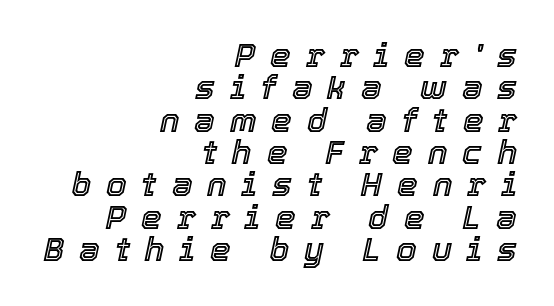
The image shows 33 px text type, italic (leaning right); set right-aligned, tight line spacing (0.98x), unusually wide letter spacing (+0.45 em), not underlined; a medium x-height.
